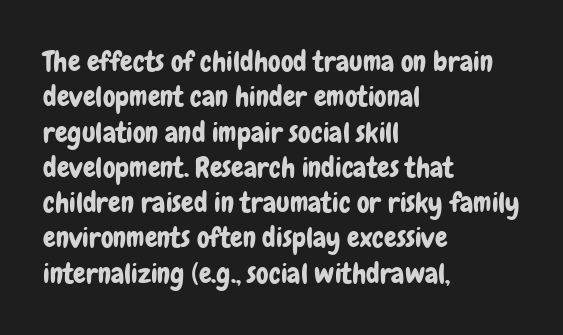
The image shows 28 px condensed sans-serif type, upright; set left-aligned, normal line spacing (1.26x), normal letter spacing, not underlined; low stroke contrast and a medium x-height.
